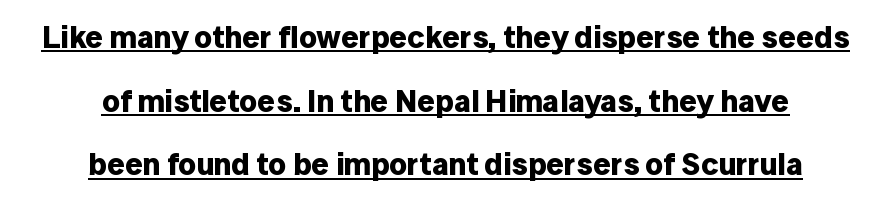
{"serif": "no", "italic": "no", "bold": "yes", "weight": "bold", "width": "normal", "stroke_contrast": "low", "x_height": "medium", "monospaced": "no", "underline": "yes", "align": "center", "line_spacing": "loose", "line_spacing_ratio": 2.05, "letter_spacing": "normal", "letter_spacing_em": 0.0, "glyph_px": 31}
